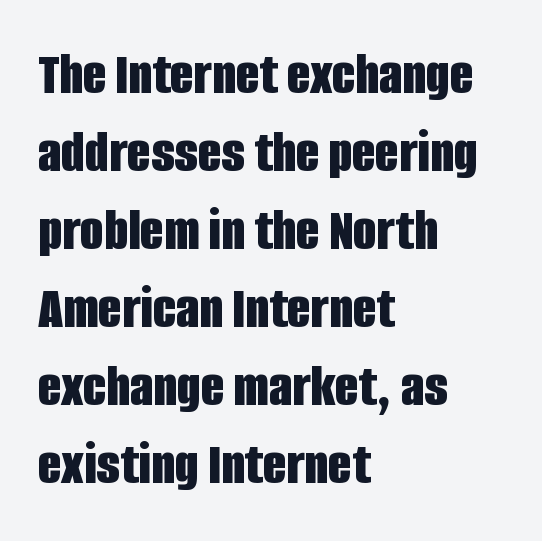
{"serif": "no", "italic": "no", "bold": "yes", "weight": "bold", "width": "condensed", "stroke_contrast": "low", "x_height": "large", "monospaced": "no", "underline": "no", "align": "left", "line_spacing": "normal", "line_spacing_ratio": 1.28, "letter_spacing": "normal", "letter_spacing_em": 0.0, "glyph_px": 61}
